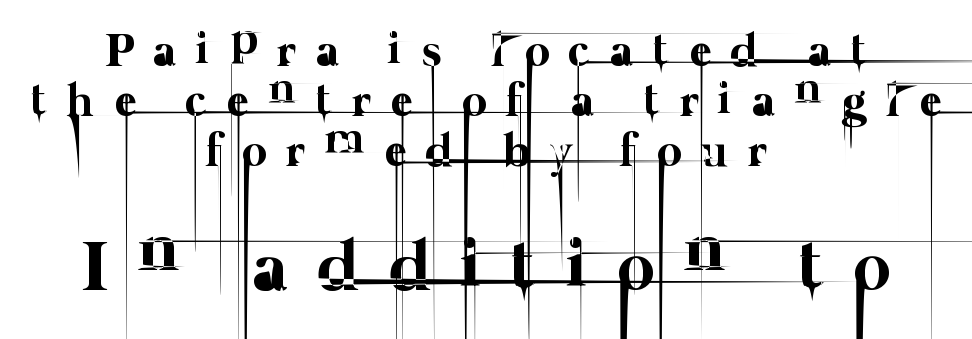
Q: Is the text bold? A: No.
Q: Is the text underlined? A: No.
Q: How is the paragraph aligned? A: Centered.
Q: Is the spacing between letters normal or unusually wide? A: Unusually wide.
Q: Is the spacing between lines tight, normal or loose? A: Tight.
Q: Which block of text is set in a larger size, the first (top) or the second (bottom)? A: The second (bottom) one.
Q: Width (condensed, normal, or wide)? A: Normal.
Q: Stroke contrast? A: Low.
Q: x-height? A: Medium.
Q: Monospaced? A: No.
